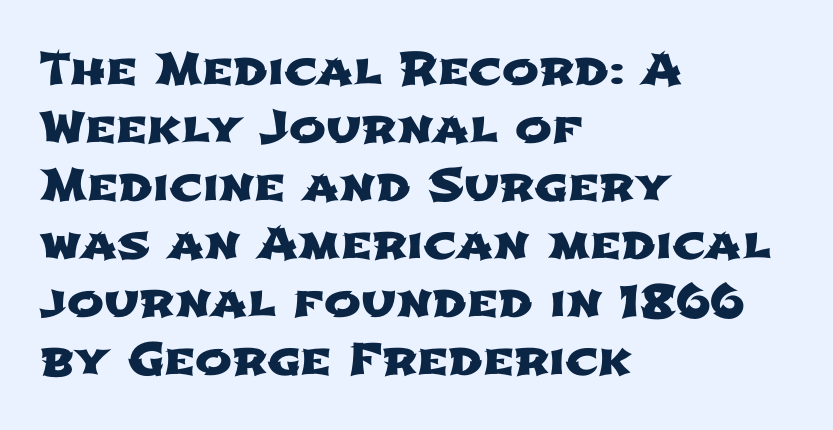
Q: Is the typeface a serif or a sans-serif typeface? A: Sans-serif.
Q: Is the text underlined? A: No.
Q: How is the paragraph aligned? A: Left-aligned.
Q: Is the spacing between letters normal or unusually wide? A: Normal.
Q: Is the spacing between lines tight, normal or loose? A: Normal.
Q: Width (condensed, normal, or wide)? A: Wide.
Q: Stroke contrast? A: Low.
Q: x-height? A: Medium.
Q: Monospaced? A: No.
